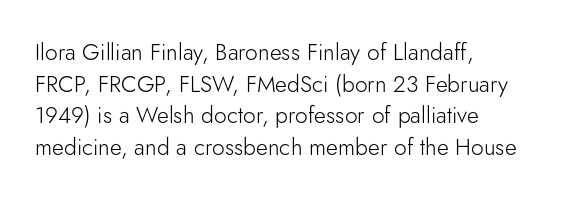
A roman cut, with each character standing at attention. Line spacing here is normal. The text block is weighted toward the left margin, trailing off unevenly rightward. Lines of text with bare space underneath. Nothing unusual about the tracking: characters are spaced as the font intends. A quiet, ordinary-to-light weight characterises the typeface.
